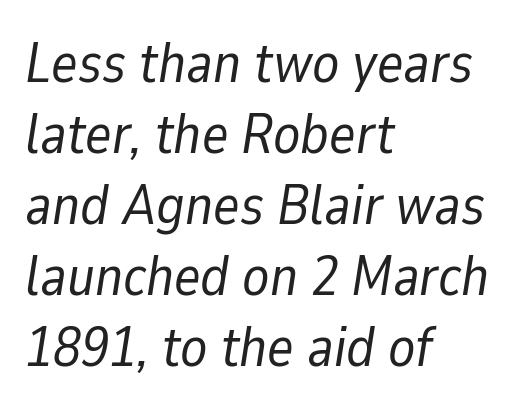
The image shows 56 px regular-weight type, italic (leaning right); set left-aligned, normal line spacing (1.27x), normal letter spacing, not underlined; low stroke contrast and a medium x-height.
